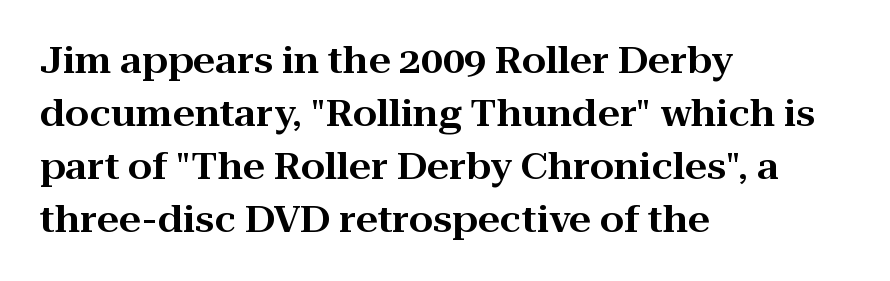
{"serif": "yes", "italic": "no", "width": "wide", "stroke_contrast": "high", "x_height": "medium", "monospaced": "no", "underline": "no", "align": "left", "line_spacing": "normal", "line_spacing_ratio": 1.51, "letter_spacing": "normal", "letter_spacing_em": 0.0, "glyph_px": 35}
